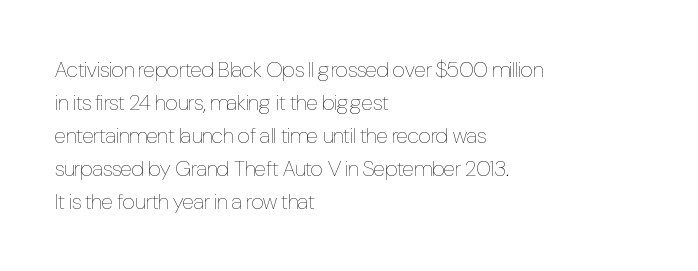
In terms of leading, this rendering sits right in the middle. Quick note: not italic, upright. Stems here are at most as thick as an everyday book face. Letter spacing: default.
